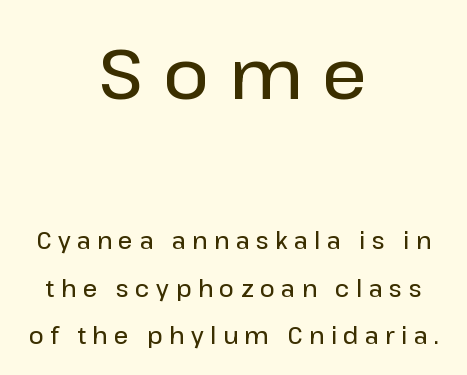
Q: Is the text bold? A: Semi-bold.
Q: Is the text italic (slanted)? A: No, it is upright.
Q: Is the typeface a serif or a sans-serif typeface? A: Sans-serif.
Q: Is the text underlined? A: No.
Q: How is the paragraph aligned? A: Centered.
Q: Is the spacing between letters normal or unusually wide? A: Unusually wide.
Q: Is the spacing between lines tight, normal or loose? A: Loose.
Q: Which block of text is set in a larger size, the first (top) or the second (bottom)? A: The first (top) one.
Q: Width (condensed, normal, or wide)? A: Normal.
Q: Stroke contrast? A: Low.
Q: x-height? A: Medium.
Q: Monospaced? A: No.
